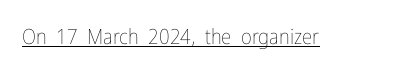
Italic: no, the glyphs are upright roman. You can see a thin bar hugging the bottom of the glyphs. Nothing heavy about these letters — not bold at all. Look at the tracking — it's just the regular setting, nothing added.
